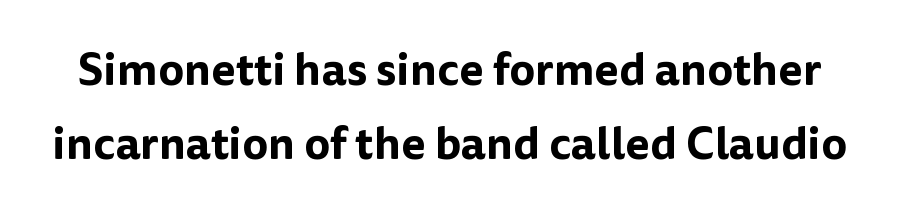
This is the regular roman posture of the typeface. The foot of each line stays bare and open. Type style note: lacks serifs. Character widths vary here, with narrow letters taking less room than wide ones. The rendering uses a moderate line-height, typical for paragraphs. The rendering keeps characters at their native spacing.
